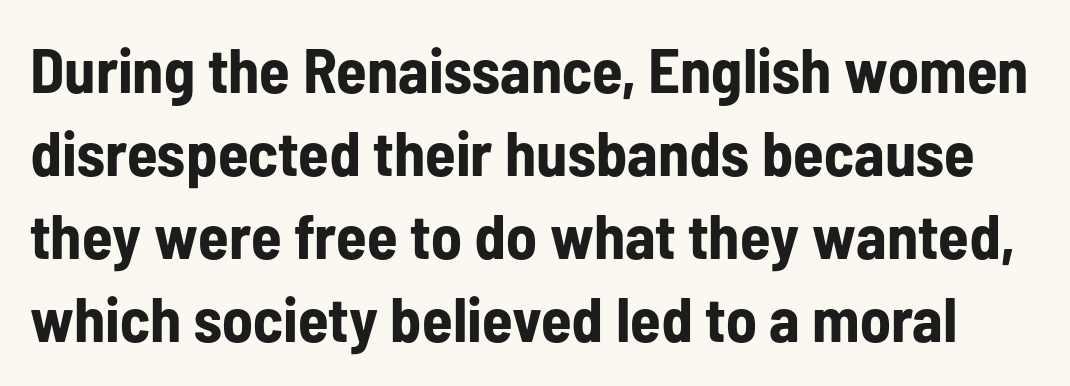
Q: Is the text bold? A: Yes.
Q: Is the text italic (slanted)? A: No, it is upright.
Q: Is the typeface a serif or a sans-serif typeface? A: Sans-serif.
Q: Is the text underlined? A: No.
Q: Is the spacing between letters normal or unusually wide? A: Normal.
Q: Is the spacing between lines tight, normal or loose? A: Normal.
Q: Width (condensed, normal, or wide)? A: Condensed.
Q: Stroke contrast? A: Low.
Q: x-height? A: Medium.
Q: Monospaced? A: No.
